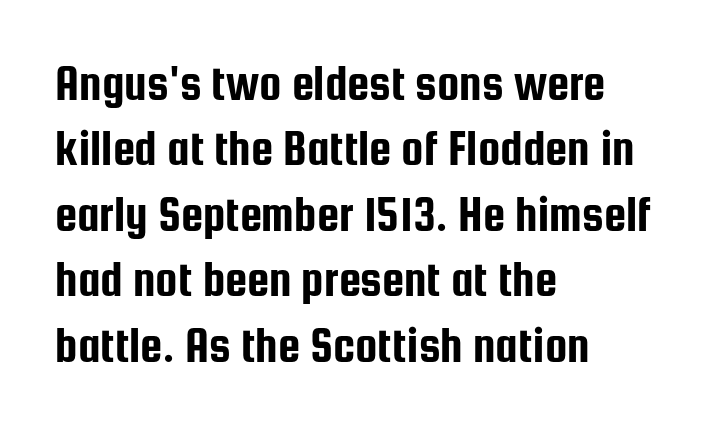
The image shows 50 px condensed sans-serif type, upright; set left-aligned, normal line spacing (1.31x), normal letter spacing, not underlined; low stroke contrast and a medium x-height.
